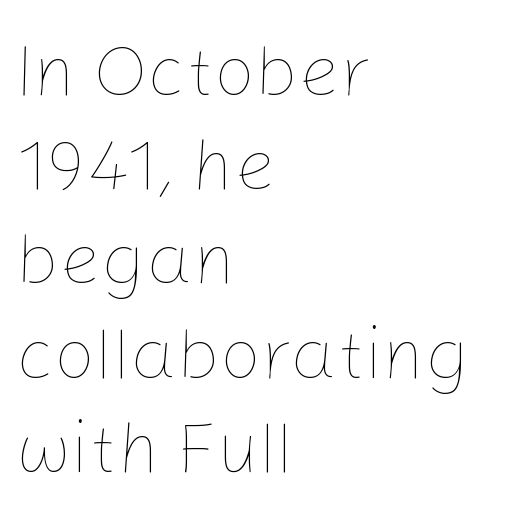
{"italic": "no", "bold": "no", "weight": "thin", "width": "normal", "stroke_contrast": "low", "x_height": "medium", "monospaced": "no", "underline": "no", "align": "left", "line_spacing": "normal", "line_spacing_ratio": 1.29, "letter_spacing": "normal", "letter_spacing_em": 0.0, "glyph_px": 73}
